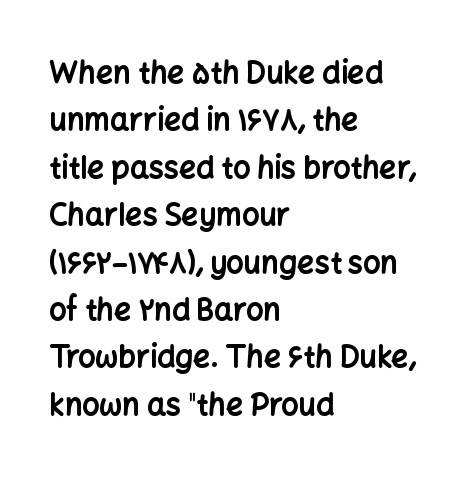
{"serif": "no", "italic": "no", "bold": "yes", "weight": "bold", "width": "normal", "stroke_contrast": "low", "x_height": "medium", "monospaced": "no", "underline": "no", "align": "left", "line_spacing": "normal", "line_spacing_ratio": 1.58, "letter_spacing": "normal", "letter_spacing_em": 0.0, "glyph_px": 30}
